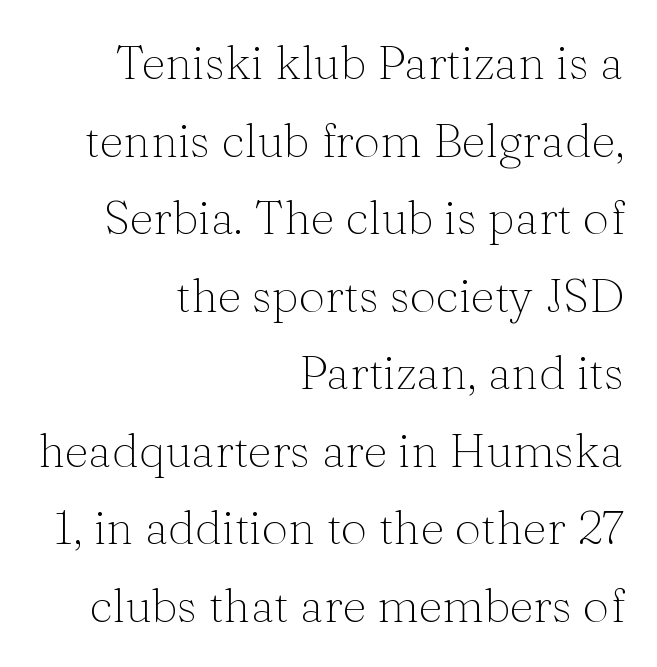
The image shows 47 px thin serif type, upright; set right-aligned, normal line spacing (1.65x), normal letter spacing, not underlined; medium stroke contrast and a medium x-height.
